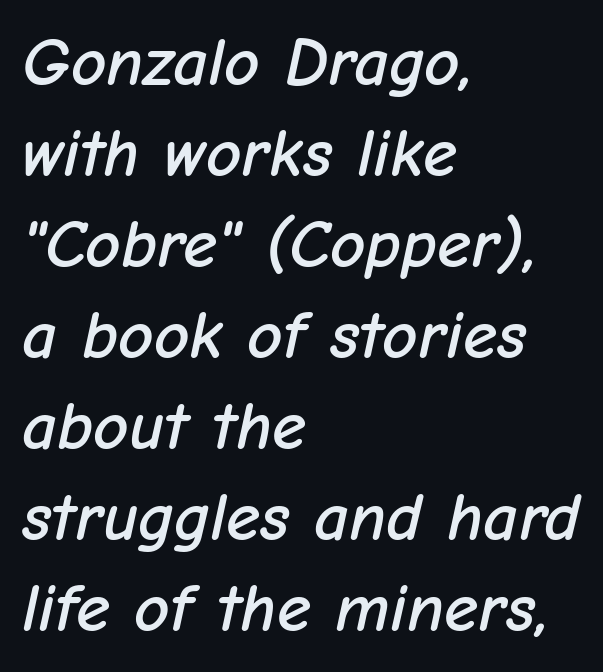
The image shows 69 px text type, italic (leaning right); set left-aligned, normal line spacing (1.32x), normal letter spacing, not underlined; low stroke contrast and a medium x-height.
